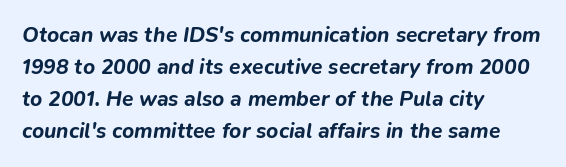
The image shows 21 px bold type, italic (leaning right); set left-aligned, normal line spacing (1.53x), normal letter spacing, not underlined.
